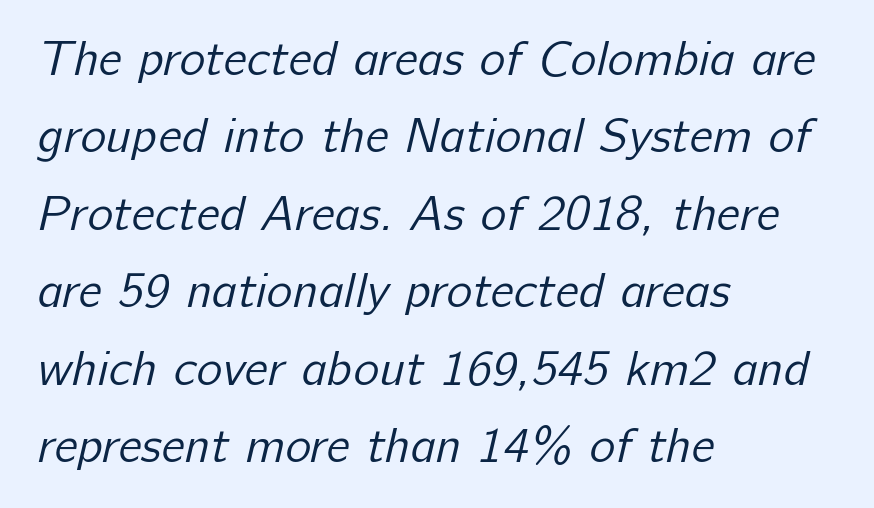
The image shows 49 px regular-weight sans-serif type; set left-aligned, normal line spacing (1.58x), normal letter spacing, not underlined; low stroke contrast and a medium x-height.
